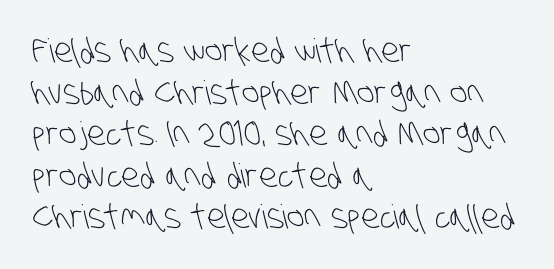
{"serif": "no", "bold": "no", "weight": "light", "width": "condensed", "stroke_contrast": "low", "x_height": "large", "monospaced": "no", "underline": "no", "align": "left", "line_spacing": "normal", "line_spacing_ratio": 1.26, "letter_spacing": "normal", "letter_spacing_em": 0.0, "glyph_px": 33}
